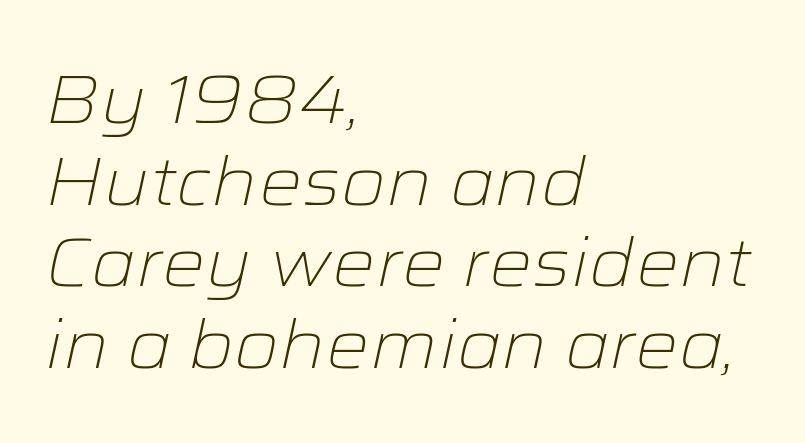
The image shows 68 px light, wide type, italic (leaning right); set left-aligned, line spacing 1.2x, normal letter spacing, not underlined; low stroke contrast and a medium x-height.
